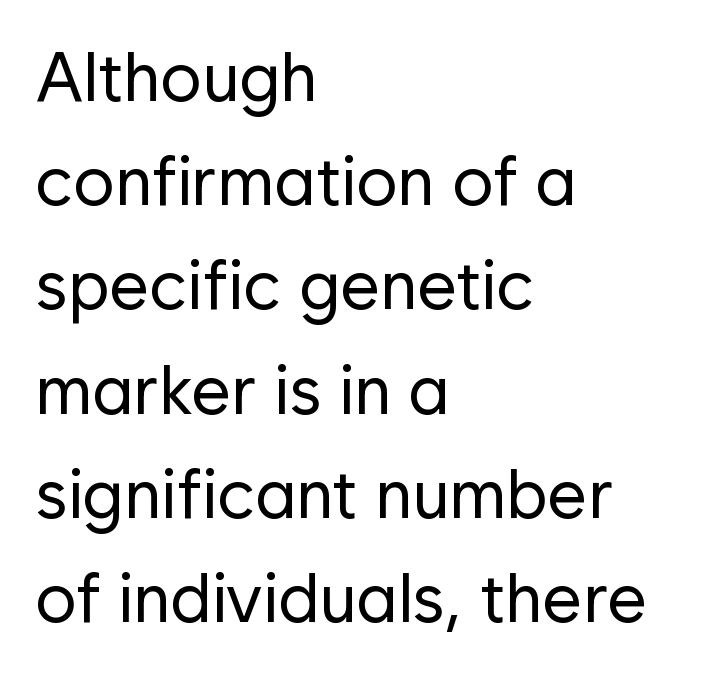
Q: Is the text bold? A: No.
Q: Is the text italic (slanted)? A: No, it is upright.
Q: Is the typeface a serif or a sans-serif typeface? A: Sans-serif.
Q: Is the text underlined? A: No.
Q: How is the paragraph aligned? A: Left-aligned.
Q: Is the spacing between letters normal or unusually wide? A: Normal.
Q: Is the spacing between lines tight, normal or loose? A: Normal.
Q: Width (condensed, normal, or wide)? A: Normal.
Q: Stroke contrast? A: Low.
Q: x-height? A: Medium.
Q: Monospaced? A: No.
